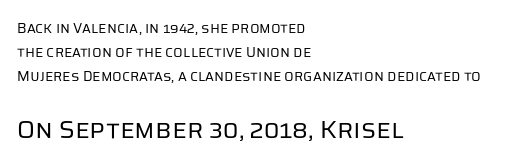
Q: Is the text bold? A: No.
Q: Is the text italic (slanted)? A: No, it is upright.
Q: Is the text underlined? A: No.
Q: How is the paragraph aligned? A: Left-aligned.
Q: Is the spacing between letters normal or unusually wide? A: Normal.
Q: Which block of text is set in a larger size, the first (top) or the second (bottom)? A: The second (bottom) one.
